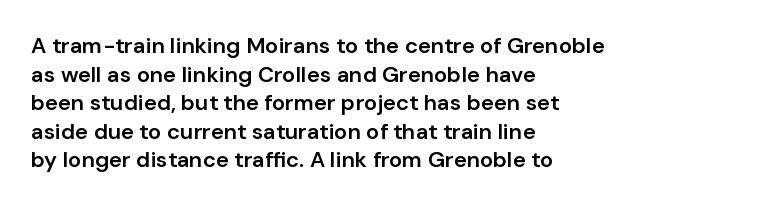
Between one letter and the next there's only the usual sliver of space. Firm but not heavy-handed strokes: this text is semibold. No italicization has been applied; the sample stays upright. Each line starts at the same left margin while the right side varies. Notice how descenders clear the ascenders below comfortably — that's standard leading.
